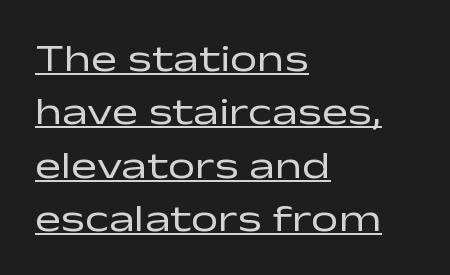
{"serif": "no", "italic": "no", "bold": "no", "weight": "regular", "width": "wide", "stroke_contrast": "low", "x_height": "medium", "monospaced": "no", "underline": "yes", "align": "left", "line_spacing": "normal", "line_spacing_ratio": 1.37, "letter_spacing": "normal", "letter_spacing_em": 0.0, "glyph_px": 39}
